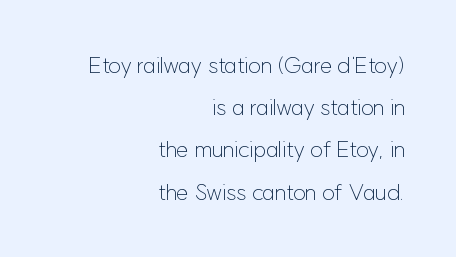
The image shows 22 px text type, upright; set right-aligned, loose line spacing (1.92x), normal letter spacing, not underlined.
